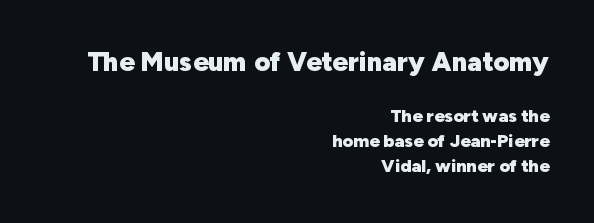
Q: Is the text bold? A: Yes.
Q: Is the text italic (slanted)? A: No, it is upright.
Q: Is the text underlined? A: No.
Q: How is the paragraph aligned? A: Right-aligned.
Q: Is the spacing between letters normal or unusually wide? A: Normal.
Q: Is the spacing between lines tight, normal or loose? A: Normal.
Q: Which block of text is set in a larger size, the first (top) or the second (bottom)? A: The first (top) one.
